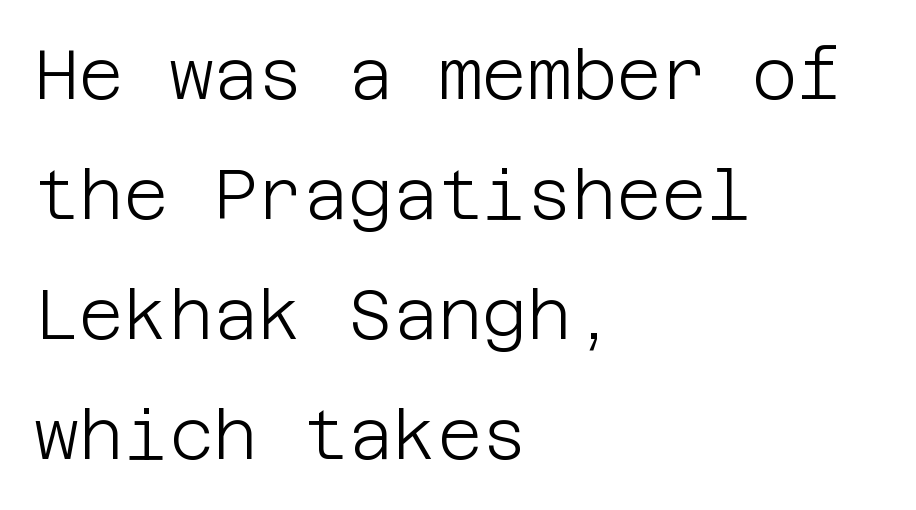
Q: Is the text bold? A: No.
Q: Is the text italic (slanted)? A: No, it is upright.
Q: Is the typeface a serif or a sans-serif typeface? A: Sans-serif.
Q: Is the text underlined? A: No.
Q: How is the paragraph aligned? A: Left-aligned.
Q: Is the spacing between letters normal or unusually wide? A: Normal.
Q: Width (condensed, normal, or wide)? A: Normal.
Q: Stroke contrast? A: Low.
Q: x-height? A: Large.
